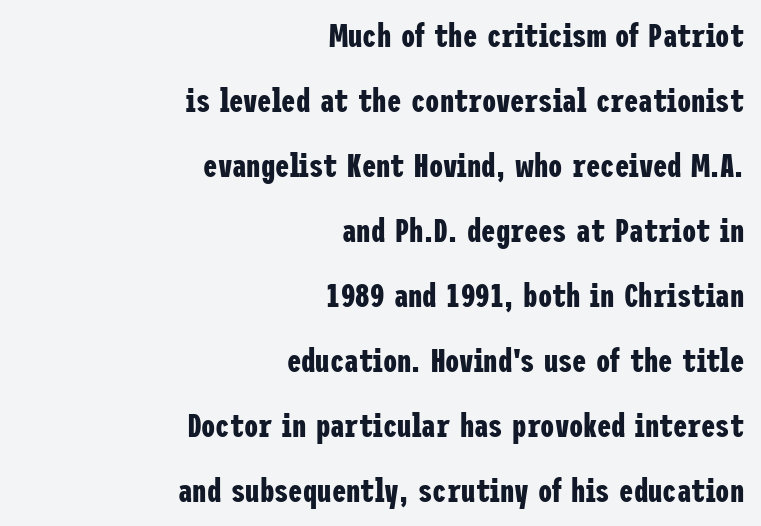
A dark, heavy texture on the line: the type is bold. The font's upright variant was chosen for this text. You could call the tracking neutral — neither tight nor loose. Nobody drew a line under any word here. The passage is arranged like a letterhead date or caption credit — flush right.
